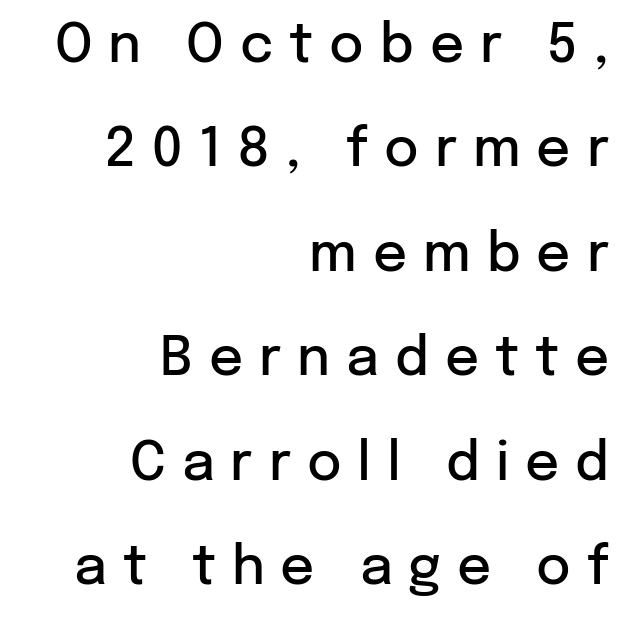
Stems and bowls a touch heavier than normal — semibold. Lines of text with bare space underneath. The tracking jumps out immediately: characters are airy and widely separated. What kind of face is this? One without serifs — a sans. It's the straight-up-and-down kind of type.
